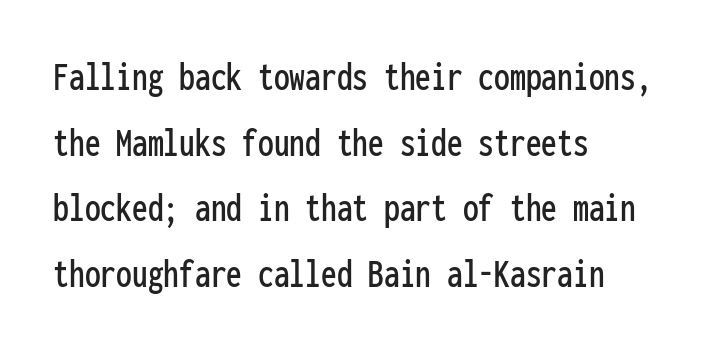
Q: Is the text italic (slanted)? A: No, it is upright.
Q: Is the typeface a serif or a sans-serif typeface? A: Sans-serif.
Q: Is the text underlined? A: No.
Q: How is the paragraph aligned? A: Left-aligned.
Q: Is the spacing between letters normal or unusually wide? A: Normal.
Q: Is the spacing between lines tight, normal or loose? A: Normal.
Q: Width (condensed, normal, or wide)? A: Condensed.
Q: Stroke contrast? A: Low.
Q: x-height? A: Medium.
Q: Monospaced? A: Yes.
